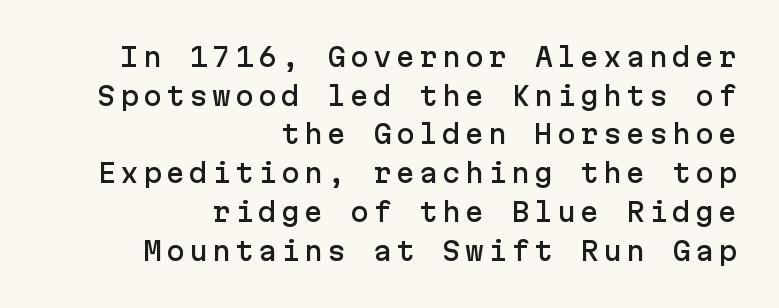
Q: Is the text italic (slanted)? A: No, it is upright.
Q: Is the text underlined? A: No.
Q: How is the paragraph aligned? A: Right-aligned.
Q: Is the spacing between lines tight, normal or loose? A: Normal.
